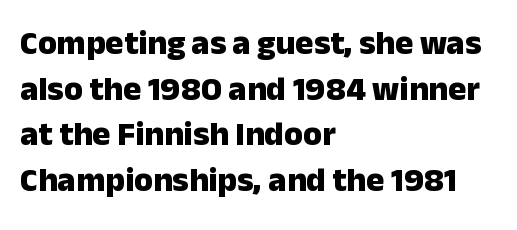
Beneath every word, the page is bare. Is the block centered? No — it sits flush against the left margin. Is the letter spacing exaggerated? No — it looks like the ordinary default. Is the type bold? Yes — the strokes are clearly thick and heavy. Spacing verdict: proportional, widths tailored to each character. Baseline-to-baseline distance is the conventional proportion of letter height.
